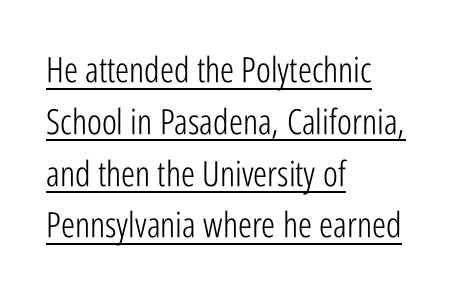
The image shows 35 px light, condensed sans-serif type, upright; set left-aligned, normal line spacing (1.48x), normal letter spacing, underlined; low stroke contrast and a medium x-height.
